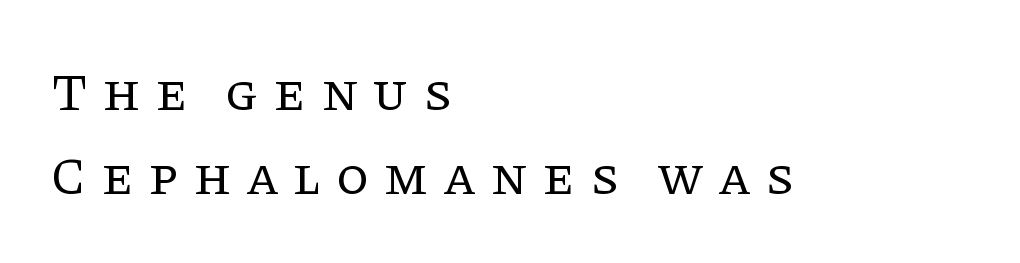
Someone cranked the tracking dial way up on this one. The passage is arranged the way most books set body copy — flush left. The strokes carry an ordinary text weight at most. A bare baseline throughout the passage.
